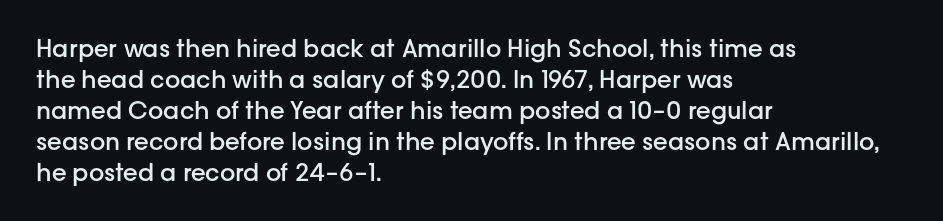
The image shows 24 px text type, upright; set left-aligned, normal line spacing (1.29x), normal letter spacing, not underlined.
